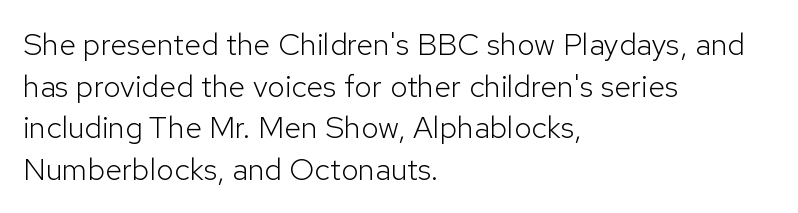
The type is set solid horizontally, with unmodified tracking. Weight: regular or lighter. A student would call this left alignment; a typographer would say flush left, rag right. Observe the absence of serifs on each vertical stroke in this sample. Ordinary non-slanted type is in use. The letters advance in unequal steps, a hallmark of proportional type.
